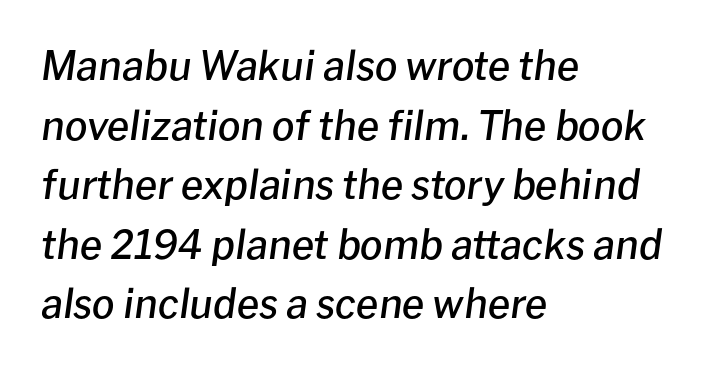
Q: Is the text bold? A: Semi-bold.
Q: Is the text italic (slanted)? A: Yes, it leans right by about 8 degrees.
Q: Is the text underlined? A: No.
Q: How is the paragraph aligned? A: Left-aligned.
Q: Is the spacing between letters normal or unusually wide? A: Normal.
Q: Is the spacing between lines tight, normal or loose? A: Normal.
Q: Width (condensed, normal, or wide)? A: Normal.
Q: Stroke contrast? A: Low.
Q: x-height? A: Medium.
Q: Monospaced? A: No.
